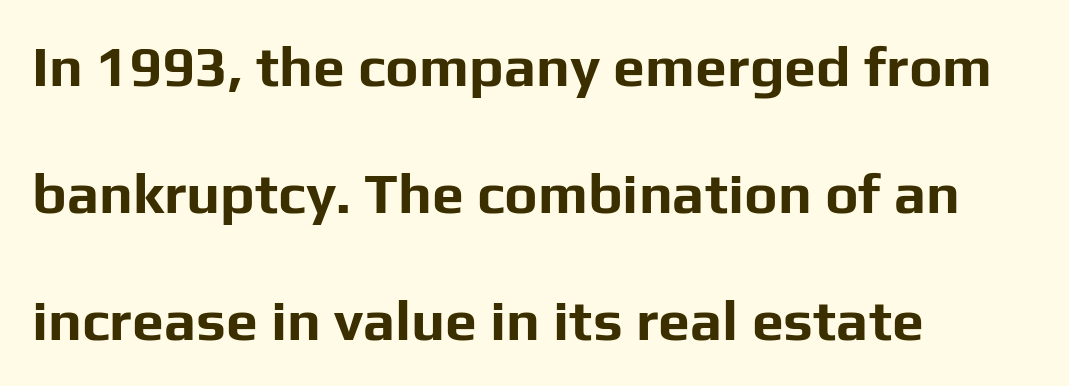
The image shows 57 px bold sans-serif type, upright; set left-aligned, loose line spacing (2.23x), normal letter spacing, not underlined; low stroke contrast and a medium x-height.
